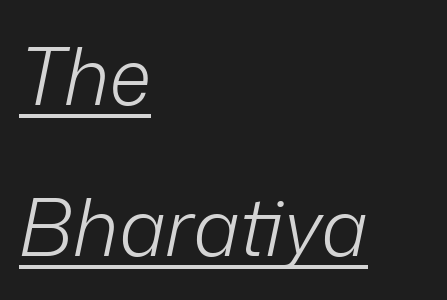
{"italic": "yes", "lean": "right", "slant_degrees": 12, "bold": "no", "weight": "light", "width": "normal", "stroke_contrast": "low", "x_height": "medium", "monospaced": "no", "underline": "yes", "align": "left", "line_spacing": "loose", "line_spacing_ratio": 1.93, "letter_spacing": "normal", "letter_spacing_em": 0.0, "glyph_px": 78}
